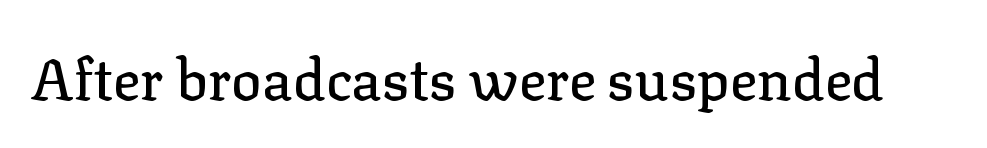
The image shows 57 px serif type, upright; set normal letter spacing, not underlined; low stroke contrast and a medium x-height.
